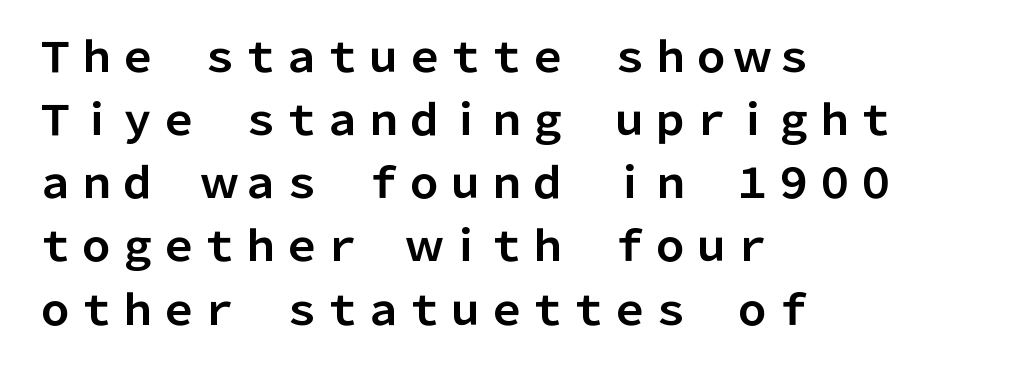
The image shows 41 px bold sans-serif type, upright; set left-aligned, normal line spacing (1.54x), normal letter spacing, not underlined; low stroke contrast and a medium x-height.
